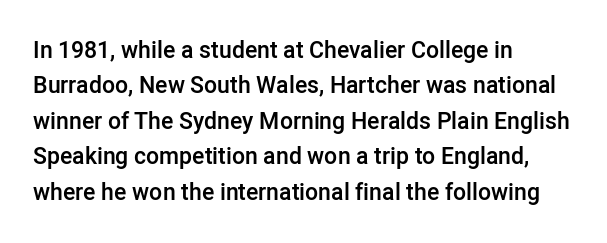
The image shows 23 px text type, upright; set left-aligned, normal line spacing (1.54x), normal letter spacing, not underlined.
